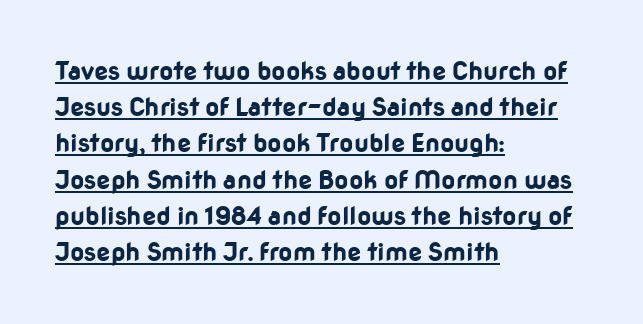
The face used here has the dense, thick strokes of a bold. One glance says typical: line gaps are just what's usual. In terms of posture, this sample is upright. In CSS terms this would be text-align: left.
